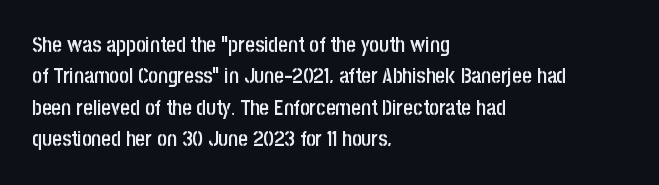
Emphasis by weight is partial: semibold. A typesetter would call this leading conventional body-copy spacing. The rendering keeps characters at their native spacing. This is roman type, the default non-slanted kind. Compared with a centered layout, this one pins lines to the left instead.
